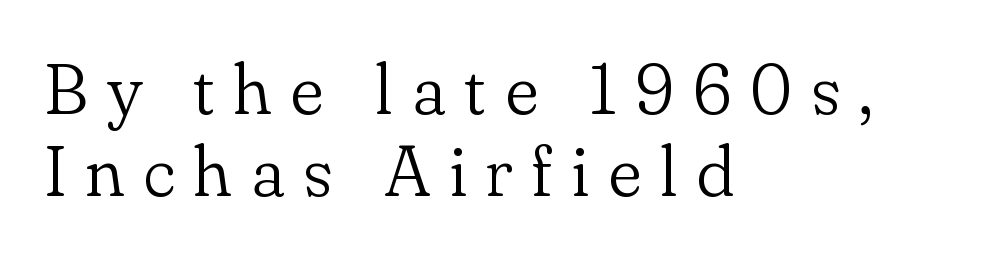
{"serif": "yes", "italic": "no", "bold": "no", "weight": "light", "width": "normal", "stroke_contrast": "low", "x_height": "small", "monospaced": "no", "underline": "no", "align": "left", "line_spacing_ratio": 1.16, "letter_spacing": "wide", "letter_spacing_em": 0.26, "glyph_px": 71}
